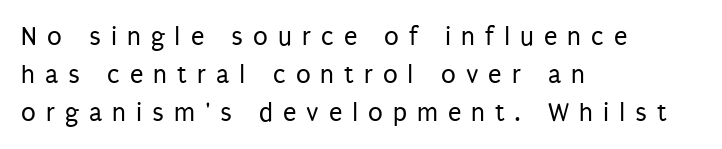
Q: Is the text bold? A: No.
Q: Is the text italic (slanted)? A: No, it is upright.
Q: Is the text underlined? A: No.
Q: How is the paragraph aligned? A: Left-aligned.
Q: Is the spacing between letters normal or unusually wide? A: Unusually wide.
Q: Is the spacing between lines tight, normal or loose? A: Normal.
